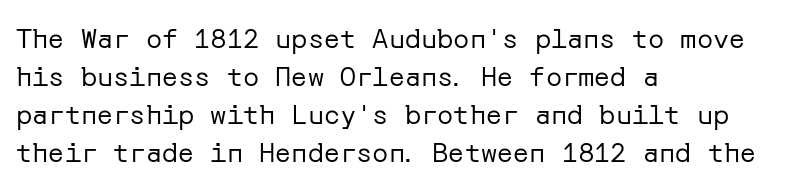
{"italic": "no", "bold": "no", "underline": "no", "align": "left", "line_spacing": "normal", "line_spacing_ratio": 1.41, "letter_spacing": "normal", "letter_spacing_em": 0.0, "glyph_px": 27}
